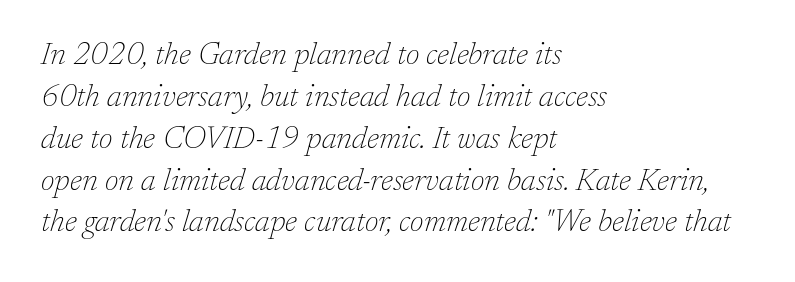
The image shows 31 px thin serif type, italic (leaning right); set left-aligned, normal line spacing (1.35x), normal letter spacing, not underlined; low stroke contrast and a medium x-height.
